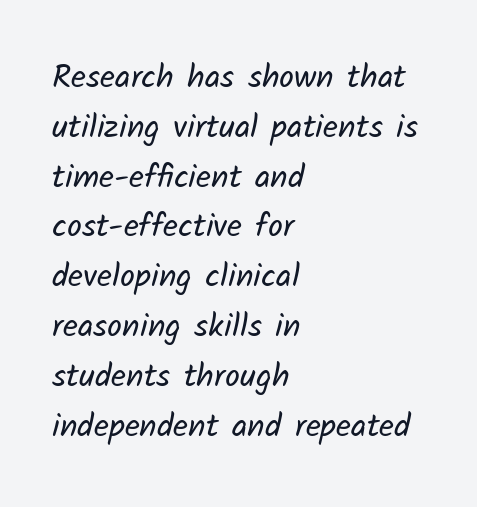
Reading down the column, the eye jumps a familiar distance to each next line. The face used here is a sans, in the tradition of grotesques and geometrics. Character widths vary here, with narrow letters taking less room than wide ones. Vertical stems look standard width or narrower in stroke. Nothing unusual about the tracking: characters are spaced as the font intends. The lines are quadded left.
